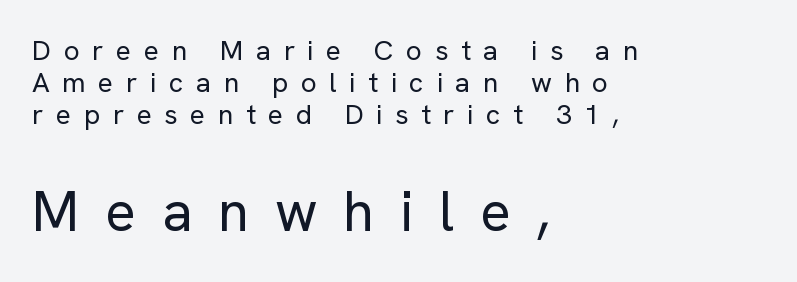
Q: Is the text bold? A: No.
Q: Is the text italic (slanted)? A: No, it is upright.
Q: Is the typeface a serif or a sans-serif typeface? A: Sans-serif.
Q: Is the text underlined? A: No.
Q: How is the paragraph aligned? A: Left-aligned.
Q: Is the spacing between letters normal or unusually wide? A: Unusually wide.
Q: Is the spacing between lines tight, normal or loose? A: Tight.
Q: Which block of text is set in a larger size, the first (top) or the second (bottom)? A: The second (bottom) one.
Q: Width (condensed, normal, or wide)? A: Normal.
Q: Stroke contrast? A: Low.
Q: x-height? A: Medium.
Q: Monospaced? A: No.
